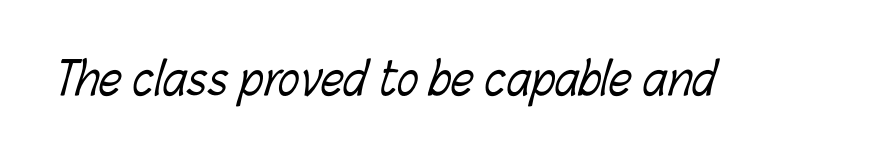
Q: Is the text bold? A: No.
Q: Is the text underlined? A: No.
Q: Is the spacing between letters normal or unusually wide? A: Normal.
Q: Width (condensed, normal, or wide)? A: Condensed.
Q: Stroke contrast? A: Low.
Q: x-height? A: Medium.
Q: Monospaced? A: No.
